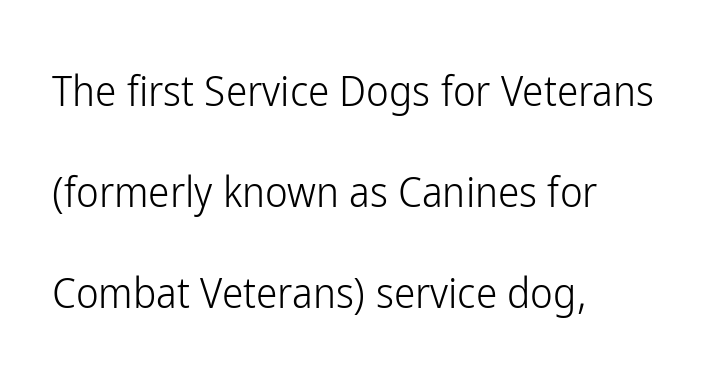
{"serif": "no", "italic": "no", "bold": "no", "weight": "light", "width": "condensed", "stroke_contrast": "low", "x_height": "medium", "monospaced": "no", "underline": "no", "align": "left", "line_spacing": "loose", "line_spacing_ratio": 2.35, "letter_spacing": "normal", "letter_spacing_em": 0.0, "glyph_px": 43}
